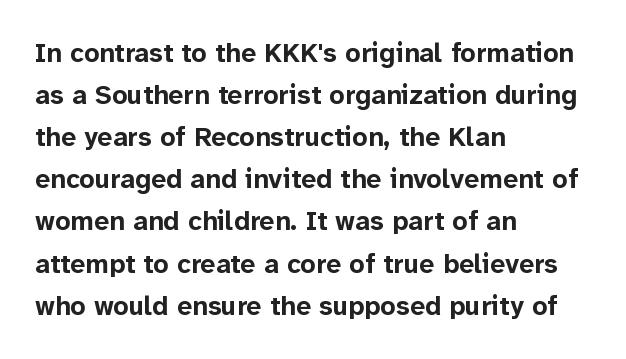
{"italic": "no", "bold": "yes", "underline": "no", "align": "left", "line_spacing": "normal", "line_spacing_ratio": 1.56, "letter_spacing": "normal", "letter_spacing_em": 0.0, "glyph_px": 27}
